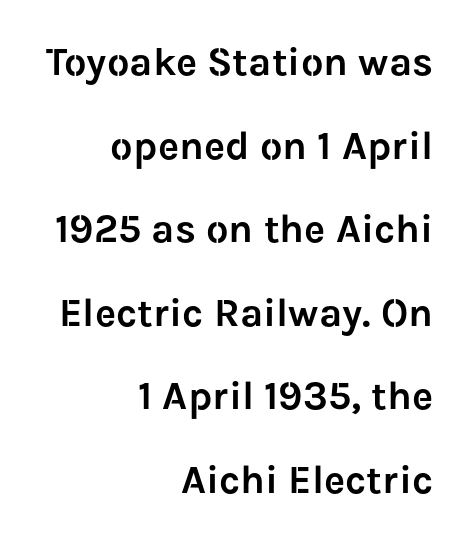
Posture: vertical. Leading: increased. The setting favours the right margin, as signatures and pull-quotes sometimes do. The foot of each line stays bare and open. Note the varied advance widths — an 'i' is clearly narrower than an 'm'.
